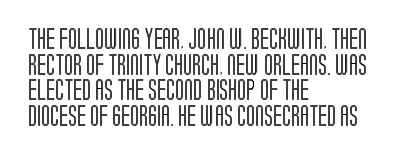
Q: Is the text italic (slanted)? A: No, it is upright.
Q: Is the text underlined? A: No.
Q: How is the paragraph aligned? A: Left-aligned.
Q: Is the spacing between letters normal or unusually wide? A: Normal.
